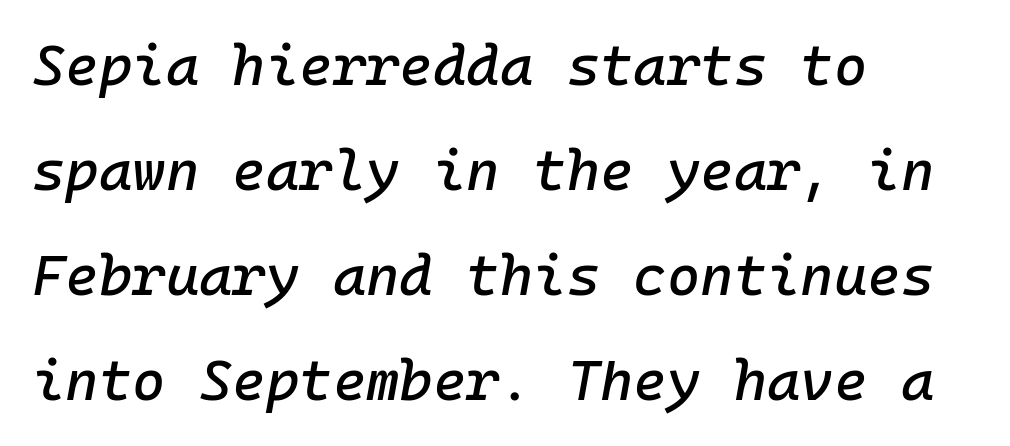
Letter spacing: default. Here the designer chose a console-style face with uniform glyph widths. Check the space under the baseline: it is left empty. Line starts are locked; line ends wander.
